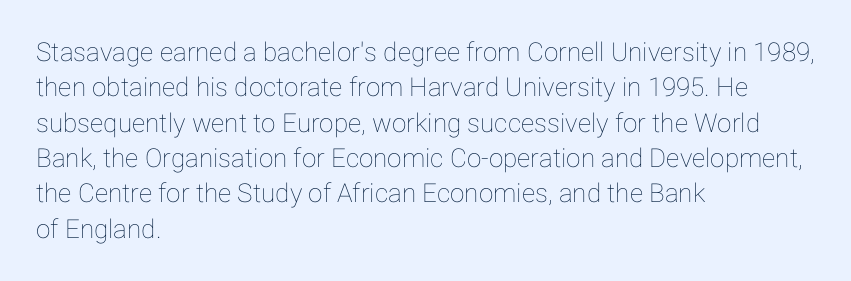
Q: Is the text italic (slanted)? A: No, it is upright.
Q: Is the text underlined? A: No.
Q: How is the paragraph aligned? A: Left-aligned.
Q: Is the spacing between letters normal or unusually wide? A: Normal.
Q: Is the spacing between lines tight, normal or loose? A: Normal.
